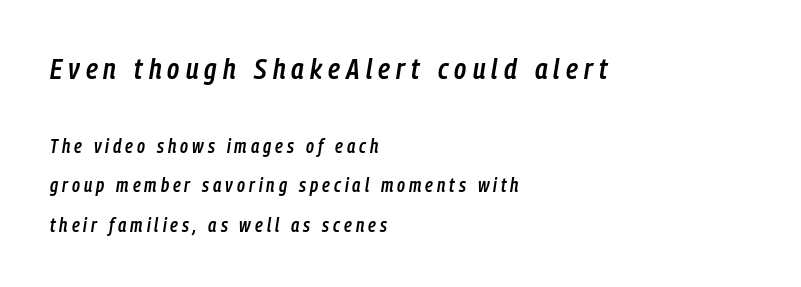
The image shows 29 px semibold, condensed type, italic (leaning right); set left-aligned, loose line spacing (2.08x), unusually wide letter spacing (+0.21 em), not underlined; the first (top) block is 1.53x larger; low stroke contrast and a medium x-height.
